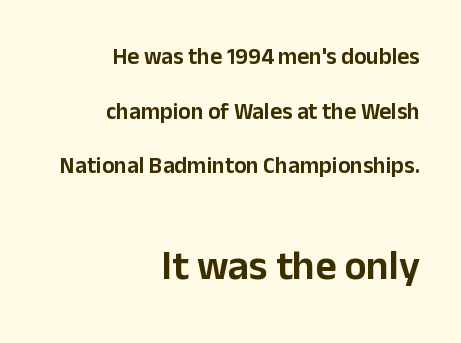
The image shows 41 px sans-serif type, upright; set right-aligned, loose line spacing (2.38x), normal letter spacing, not underlined; the second (bottom) block is 1.78x larger; low stroke contrast and a medium x-height.
